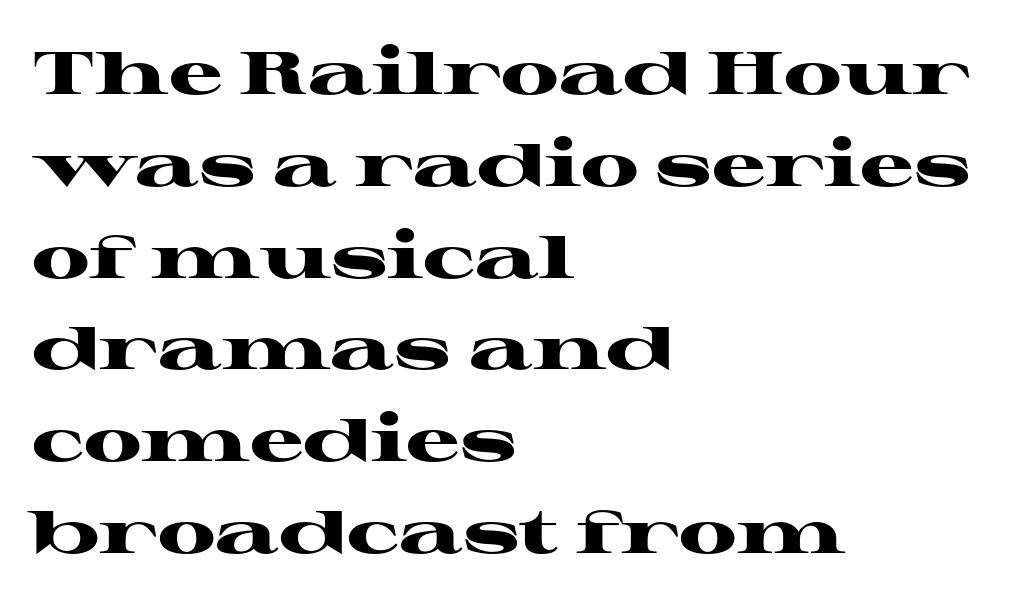
{"serif": "yes", "italic": "no", "bold": "yes", "weight": "heavy", "width": "wide", "stroke_contrast": "high", "x_height": "medium", "monospaced": "no", "underline": "no", "align": "left", "line_spacing": "normal", "line_spacing_ratio": 1.53, "letter_spacing": "normal", "letter_spacing_em": 0.0, "glyph_px": 60}
